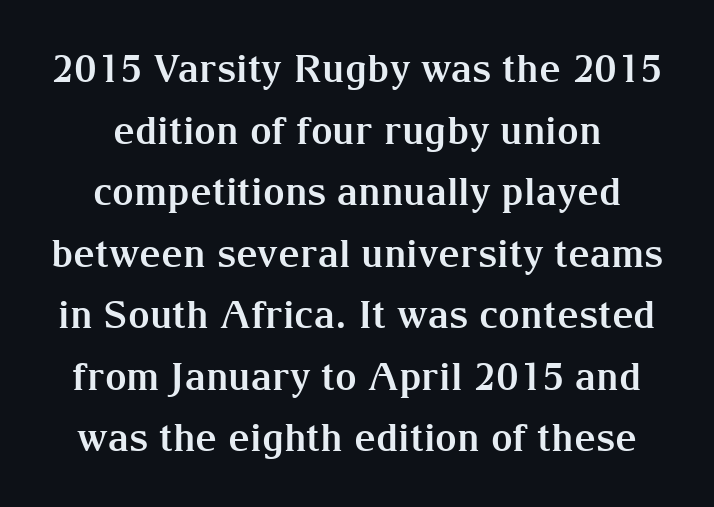
Q: Is the text bold? A: Yes.
Q: Is the text italic (slanted)? A: No, it is upright.
Q: Is the typeface a serif or a sans-serif typeface? A: Serif.
Q: Is the text underlined? A: No.
Q: Is the spacing between letters normal or unusually wide? A: Normal.
Q: Is the spacing between lines tight, normal or loose? A: Normal.
Q: Width (condensed, normal, or wide)? A: Normal.
Q: Stroke contrast? A: Medium.
Q: x-height? A: Medium.
Q: Monospaced? A: No.
